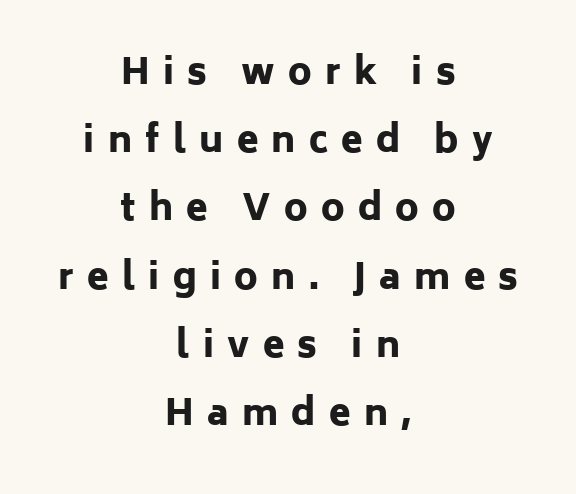
{"serif": "no", "italic": "no", "bold": "yes", "weight": "heavy", "width": "normal", "stroke_contrast": "low", "x_height": "medium", "monospaced": "no", "underline": "no", "align": "center", "line_spacing": "loose", "line_spacing_ratio": 1.95, "letter_spacing": "wide", "letter_spacing_em": 0.38, "glyph_px": 35}
